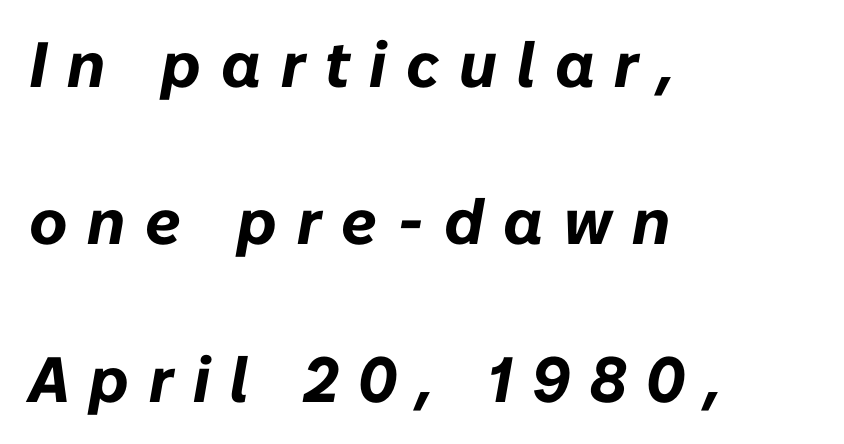
Q: Is the text bold? A: Yes.
Q: Is the text italic (slanted)? A: Yes, it leans right by about 10 degrees.
Q: Is the text underlined? A: No.
Q: How is the paragraph aligned? A: Left-aligned.
Q: Is the spacing between letters normal or unusually wide? A: Unusually wide.
Q: Is the spacing between lines tight, normal or loose? A: Loose.
Q: Width (condensed, normal, or wide)? A: Normal.
Q: Stroke contrast? A: Low.
Q: x-height? A: Medium.
Q: Monospaced? A: No.
